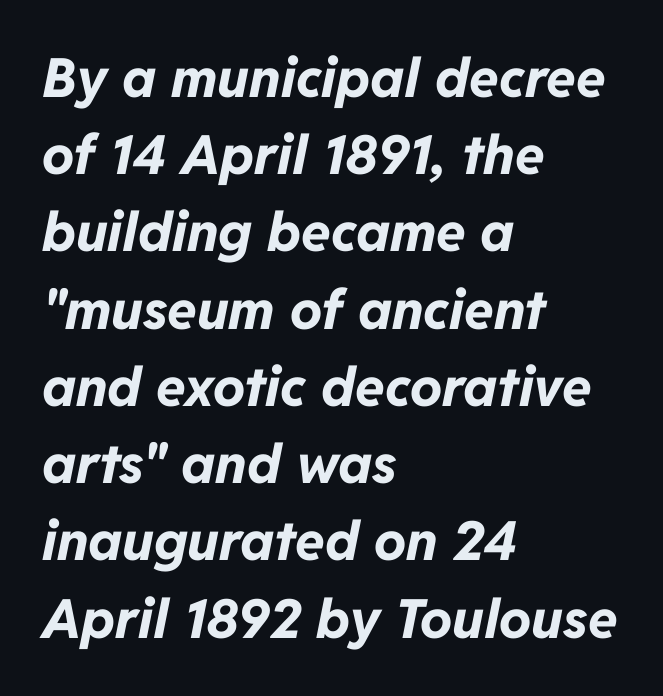
Visually the block forms a straight wall on the left and a jagged coastline on the right. The face used here has the dense, thick strokes of a bold. Caption: standard tracking, unaltered. These lines were composed using italics. Each new line begins a customary step beneath the previous one.
